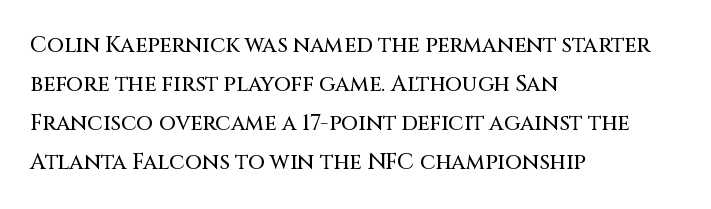
{"italic": "no", "underline": "no", "align": "left", "line_spacing_ratio": 1.78, "letter_spacing": "normal", "letter_spacing_em": 0.0, "glyph_px": 22}
